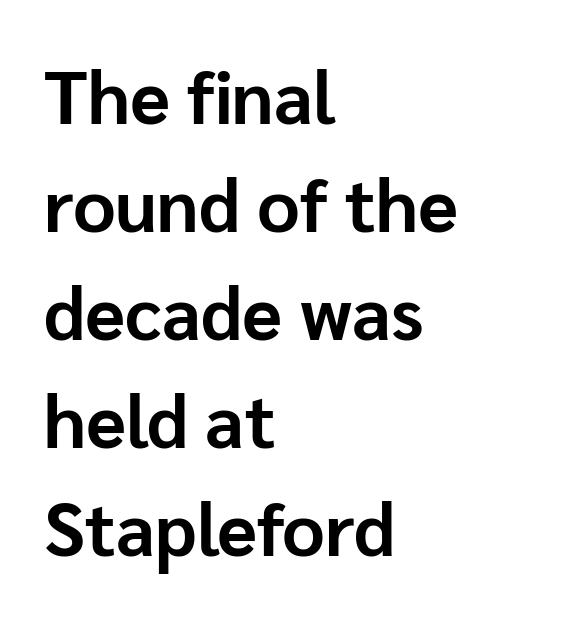
{"serif": "no", "italic": "no", "bold": "yes", "weight": "bold", "width": "normal", "stroke_contrast": "low", "x_height": "medium", "monospaced": "no", "underline": "no", "align": "left", "line_spacing": "normal", "line_spacing_ratio": 1.46, "letter_spacing": "normal", "letter_spacing_em": 0.0, "glyph_px": 74}
